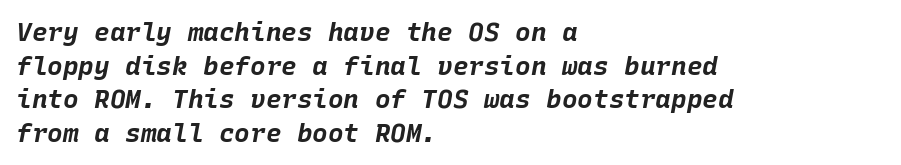
The image shows 26 px bold type, italic (leaning right); set left-aligned, normal line spacing (1.29x), normal letter spacing, not underlined.
